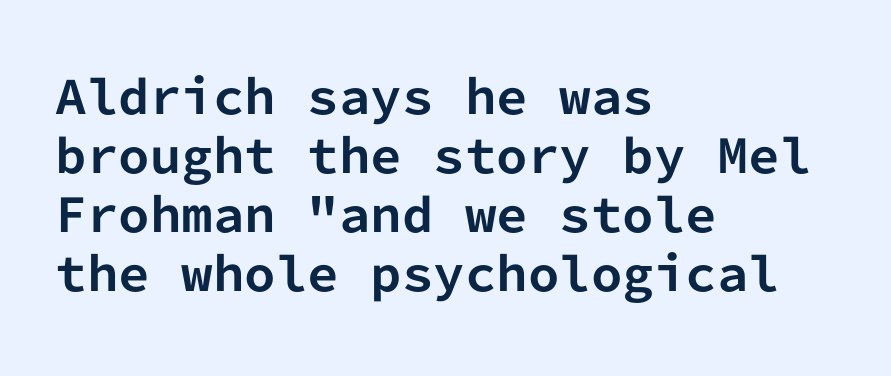
The image shows 45 px bold sans-serif type, upright, monospaced; set left-aligned, normal line spacing (1.31x), normal letter spacing, not underlined; low stroke contrast and a medium x-height.
